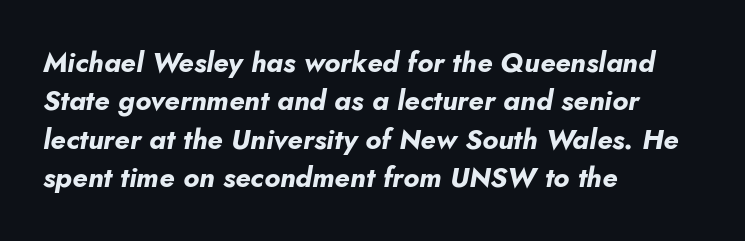
The image shows 28 px bold type, italic (leaning right); set left-aligned, normal line spacing (1.37x), normal letter spacing, not underlined; low stroke contrast and a small x-height.
